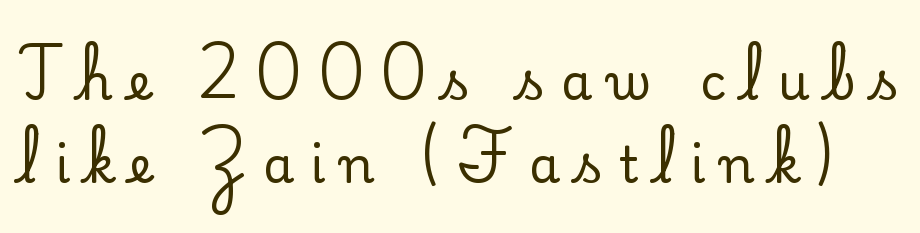
This sample uses expanded letter spacing, leaving extra air between glyphs. When letters stand straight like this, we call the style roman or upright. Is this a sans? No — the strokes have serifs. Glance below the letters and you will spot only blank space. One glance says typical: line gaps are just what's usual. Is this a fixed-width face? No — the glyphs have proportional, varying widths.
